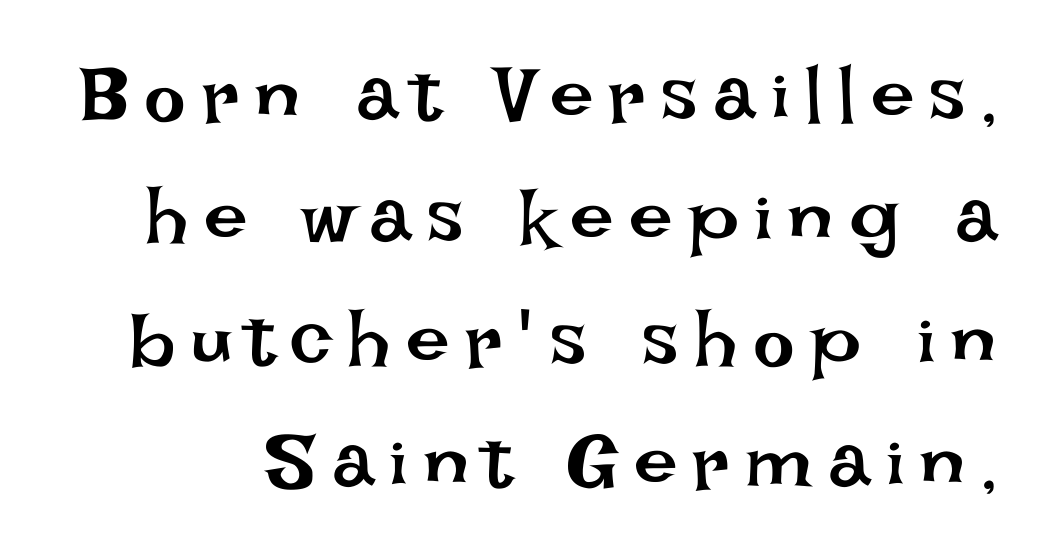
{"italic": "no", "bold": "no", "weight": "regular", "width": "normal", "stroke_contrast": "low", "x_height": "large", "monospaced": "no", "underline": "no", "line_spacing": "normal", "line_spacing_ratio": 1.57, "letter_spacing": "wide", "letter_spacing_em": 0.2, "glyph_px": 78}
